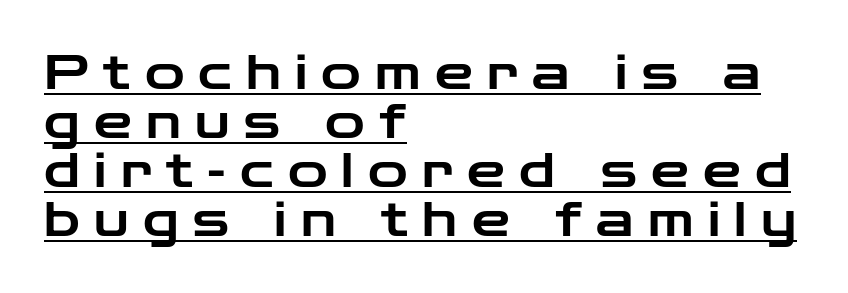
This sample uses a sans-serif face. Tightly led — the rows are bunched. The face used here is rendered with a markedly widened letterfit. The letters stand upright; this is a roman face.
